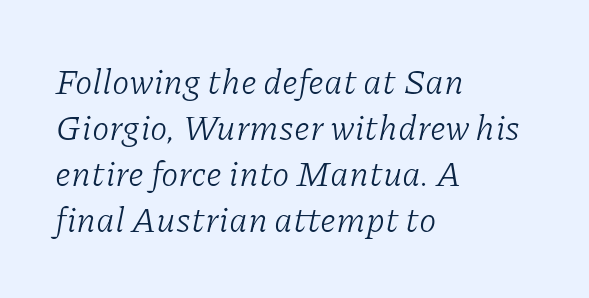
Q: Is the text bold? A: No.
Q: Is the text italic (slanted)? A: Yes, it leans right by about 11 degrees.
Q: Is the typeface a serif or a sans-serif typeface? A: Serif.
Q: Is the text underlined? A: No.
Q: How is the paragraph aligned? A: Left-aligned.
Q: Is the spacing between letters normal or unusually wide? A: Normal.
Q: Is the spacing between lines tight, normal or loose? A: Normal.
Q: Width (condensed, normal, or wide)? A: Normal.
Q: Stroke contrast? A: Low.
Q: x-height? A: Medium.
Q: Monospaced? A: No.
